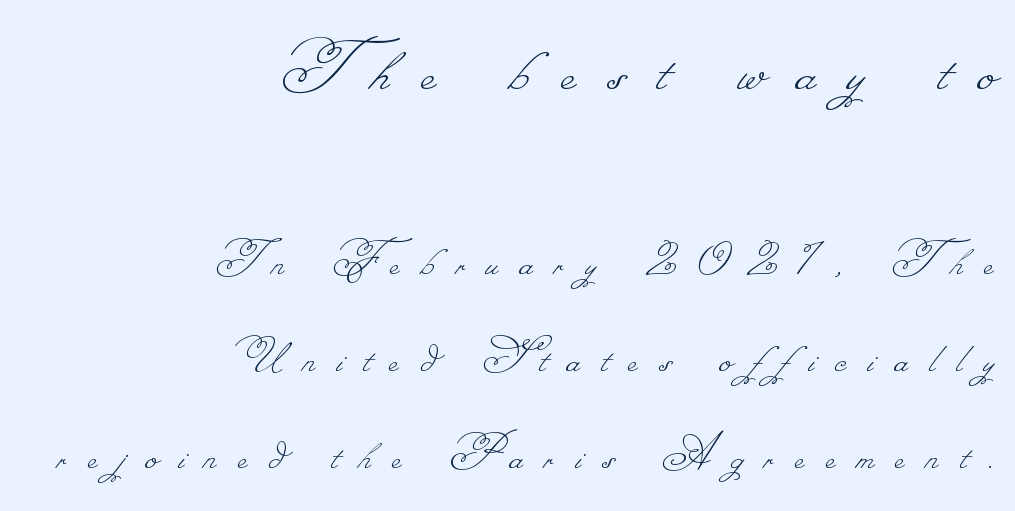
Alignment: flush right. Looks like regular typesetting: each glyph gets only the width it needs. The passage shown has open, widely tracked lettering throughout. Quick note: underline off. The face used here appears at its bigger size in the upper chunk. Summary of weight: not heavy and not bold.
